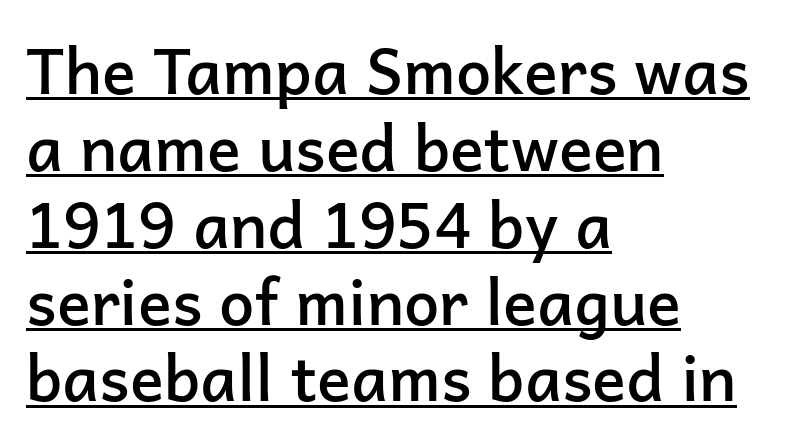
{"serif": "no", "italic": "no", "bold": "semi", "weight": "semibold", "width": "normal", "stroke_contrast": "low", "x_height": "medium", "monospaced": "no", "underline": "yes", "align": "left", "line_spacing_ratio": 1.22, "letter_spacing": "normal", "letter_spacing_em": 0.0, "glyph_px": 63}
